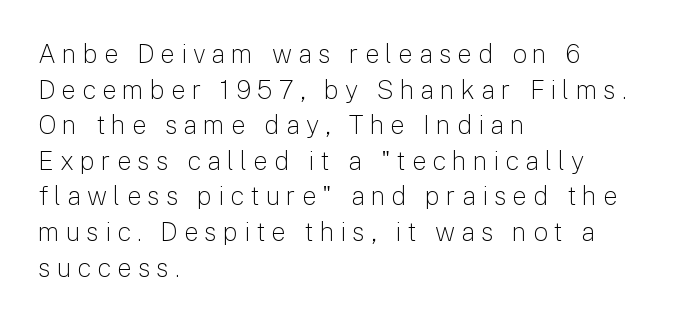
{"italic": "no", "bold": "no", "underline": "no", "align": "left", "line_spacing": "normal", "line_spacing_ratio": 1.37, "letter_spacing": "wide", "letter_spacing_em": 0.23, "glyph_px": 26}
